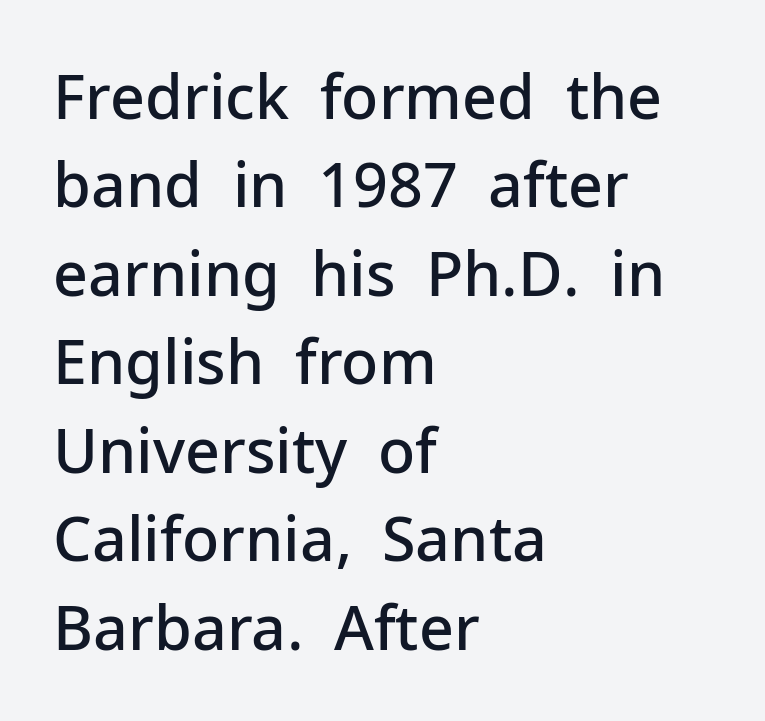
Q: Is the text bold? A: Semi-bold.
Q: Is the text italic (slanted)? A: No, it is upright.
Q: Is the typeface a serif or a sans-serif typeface? A: Sans-serif.
Q: Is the text underlined? A: No.
Q: How is the paragraph aligned? A: Left-aligned.
Q: Is the spacing between letters normal or unusually wide? A: Normal.
Q: Is the spacing between lines tight, normal or loose? A: Normal.
Q: Width (condensed, normal, or wide)? A: Normal.
Q: Stroke contrast? A: Low.
Q: x-height? A: Medium.
Q: Monospaced? A: No.
